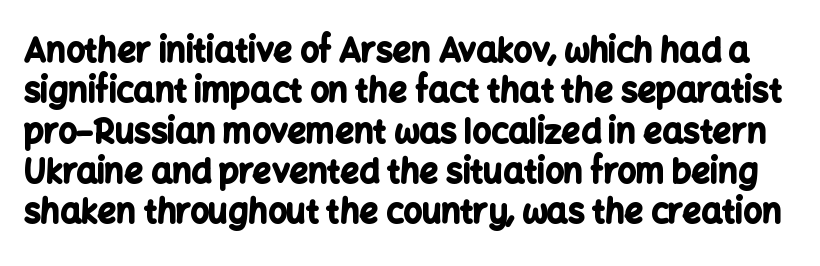
Plain, unruled lines of type. This sample has the flowing, uneven cadence of proportional lettering. Plenty of ink on the page — the face is bold. Observe the absence of serifs on each vertical stroke in this sample. Inter-character spacing is left at the font's built-in metrics. When letters stand straight like this, we call the style roman or upright.
